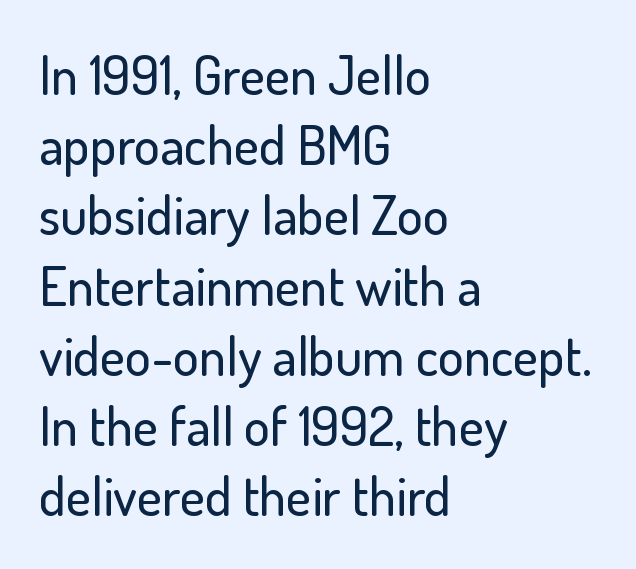
Q: Is the text italic (slanted)? A: No, it is upright.
Q: Is the typeface a serif or a sans-serif typeface? A: Sans-serif.
Q: Is the text underlined? A: No.
Q: How is the paragraph aligned? A: Left-aligned.
Q: Is the spacing between letters normal or unusually wide? A: Normal.
Q: Is the spacing between lines tight, normal or loose? A: Normal.
Q: Width (condensed, normal, or wide)? A: Normal.
Q: Stroke contrast? A: Low.
Q: x-height? A: Small.
Q: Monospaced? A: No.
